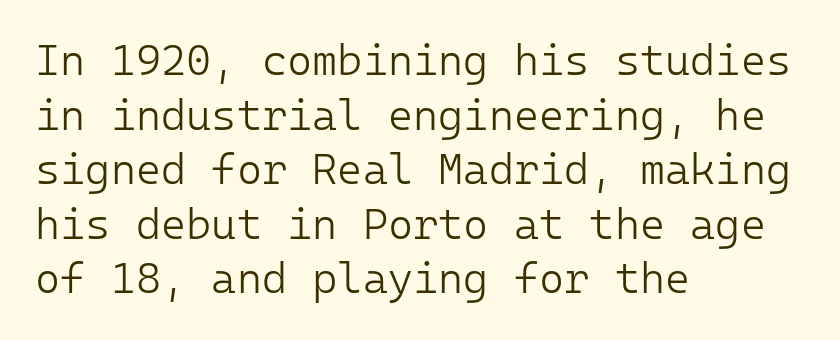
If you drew a ruler down the left edge, every line would touch it. Type style note: lacks serifs. Posture: vertical. No chunkiness to these letters — they're not bold. Honestly, the letter spacing is just normal — you wouldn't notice it. The baseline area is clear.
